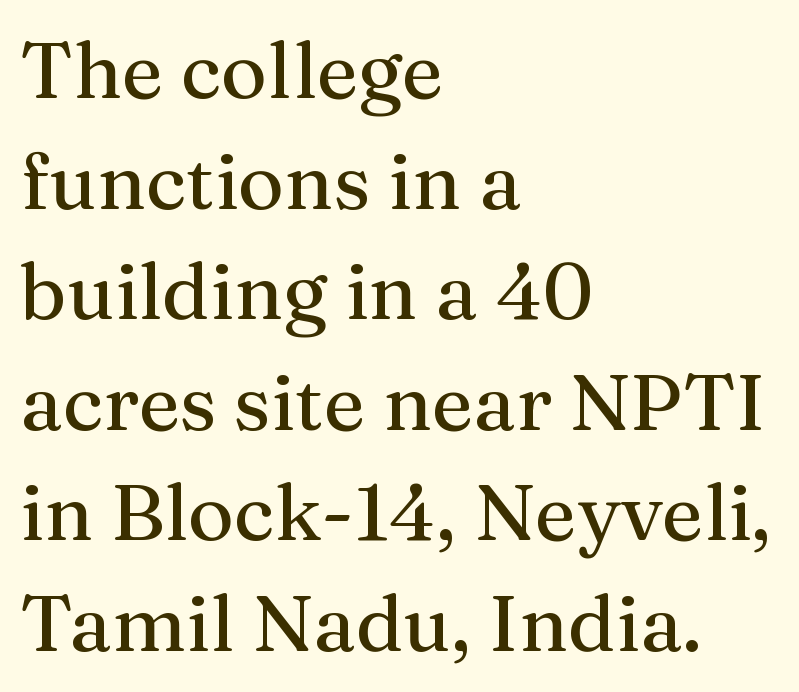
The image shows 79 px serif type, upright; set left-aligned, normal line spacing (1.4x), normal letter spacing, not underlined; medium stroke contrast and a medium x-height.
